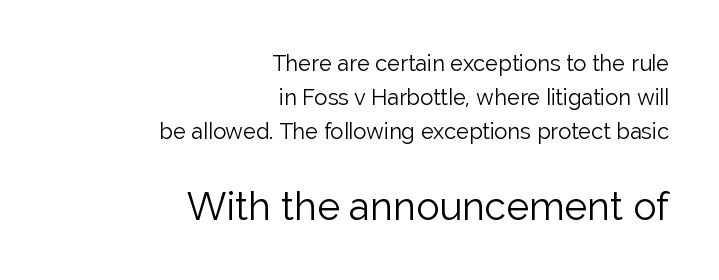
{"serif": "no", "italic": "no", "bold": "no", "weight": "light", "width": "normal", "stroke_contrast": "low", "x_height": "medium", "monospaced": "no", "underline": "no", "align": "right", "line_spacing": "normal", "line_spacing_ratio": 1.54, "letter_spacing": "normal", "letter_spacing_em": 0.0, "larger_block": "second", "size_ratio": 1.77, "glyph_px": 39}
